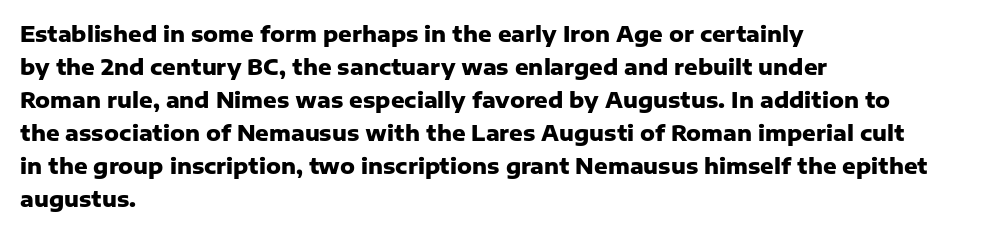
{"italic": "no", "bold": "yes", "underline": "no", "align": "left", "line_spacing": "normal", "line_spacing_ratio": 1.57, "letter_spacing": "normal", "letter_spacing_em": 0.0, "glyph_px": 21}
